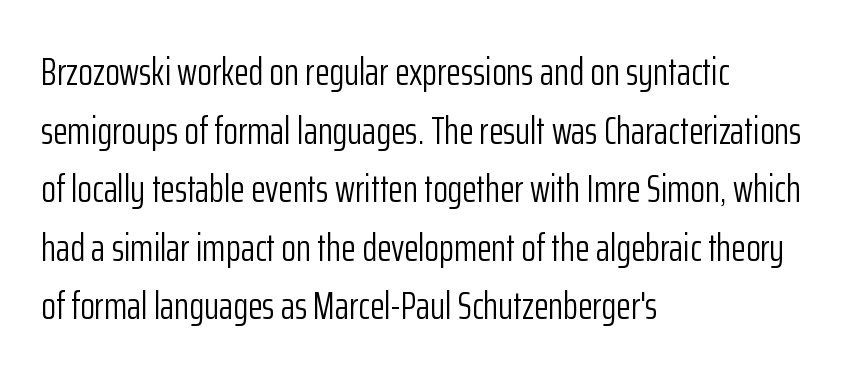
Short note: letters normally spaced. The passage shown is typed in a proportional face where columns would drift. You can tell it's not italic because the verticals are truly vertical. These glyphs show unthickened strokes, regular width or finer. Layout note: lines flush left.
